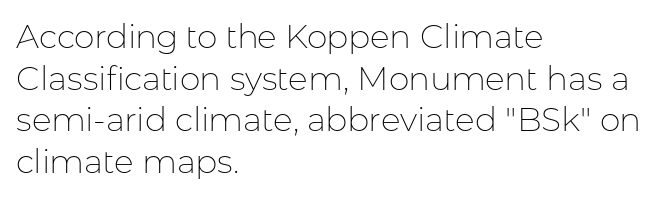
These lines are composed in type without serifs. These lines are rendered in a variable-pitch font. Weight class: somewhere from thin through regular. What stands out about the letter spacing? Nothing — it is the standard amount. The designer left line spacing at the default. The letters stand straight up with perfectly vertical stems.
